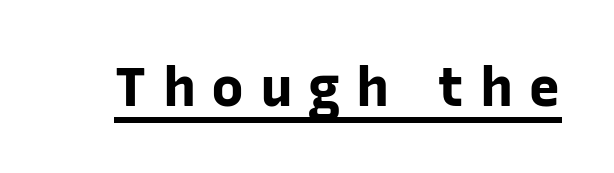
A continuous stroke trails under the words, as in a hyperlink. The rendering uses natural spacing where letterforms have individual widths. Here the glyphs are tracked loosely, breaking word shapes into spaced letters. In terms of letterform style, serifs are entirely absent.
